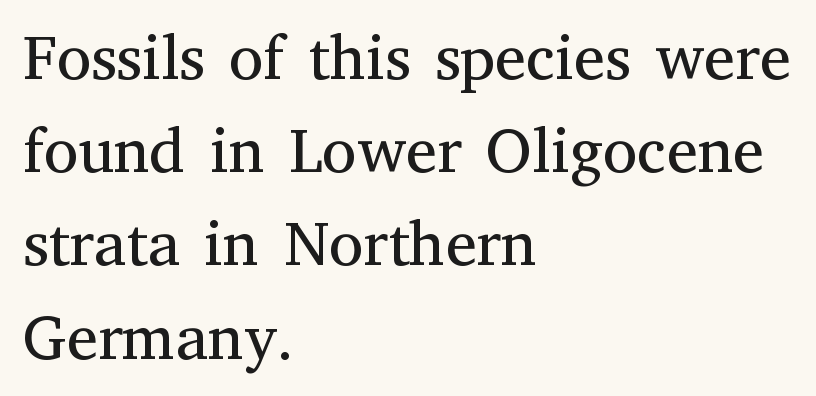
Q: Is the text bold? A: No.
Q: Is the text italic (slanted)? A: No, it is upright.
Q: Is the typeface a serif or a sans-serif typeface? A: Serif.
Q: Is the text underlined? A: No.
Q: How is the paragraph aligned? A: Left-aligned.
Q: Is the spacing between letters normal or unusually wide? A: Normal.
Q: Is the spacing between lines tight, normal or loose? A: Normal.
Q: Width (condensed, normal, or wide)? A: Normal.
Q: Stroke contrast? A: Medium.
Q: x-height? A: Medium.
Q: Monospaced? A: No.
